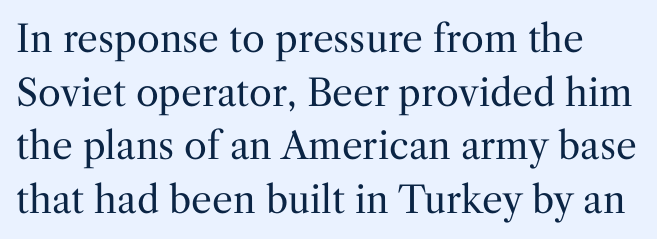
{"serif": "yes", "italic": "no", "bold": "no", "weight": "regular", "width": "normal", "stroke_contrast": "medium", "x_height": "medium", "monospaced": "no", "underline": "no", "line_spacing": "normal", "line_spacing_ratio": 1.45, "letter_spacing": "normal", "letter_spacing_em": 0.0, "glyph_px": 37}
